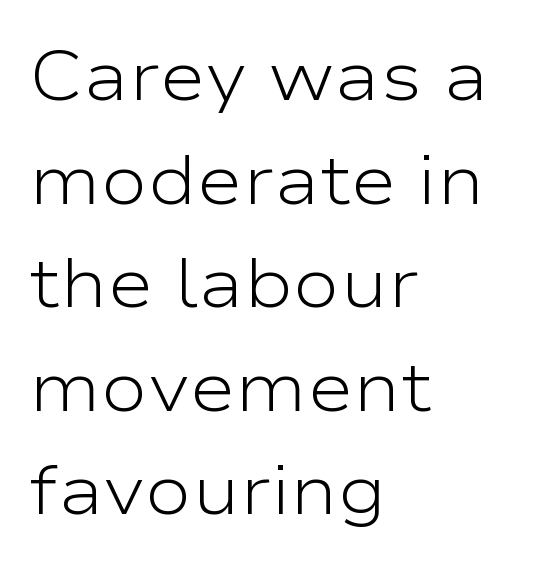
{"serif": "no", "italic": "no", "bold": "no", "weight": "light", "width": "wide", "stroke_contrast": "low", "x_height": "medium", "monospaced": "no", "underline": "no", "align": "left", "line_spacing": "normal", "line_spacing_ratio": 1.48, "letter_spacing": "normal", "letter_spacing_em": 0.0, "glyph_px": 70}
